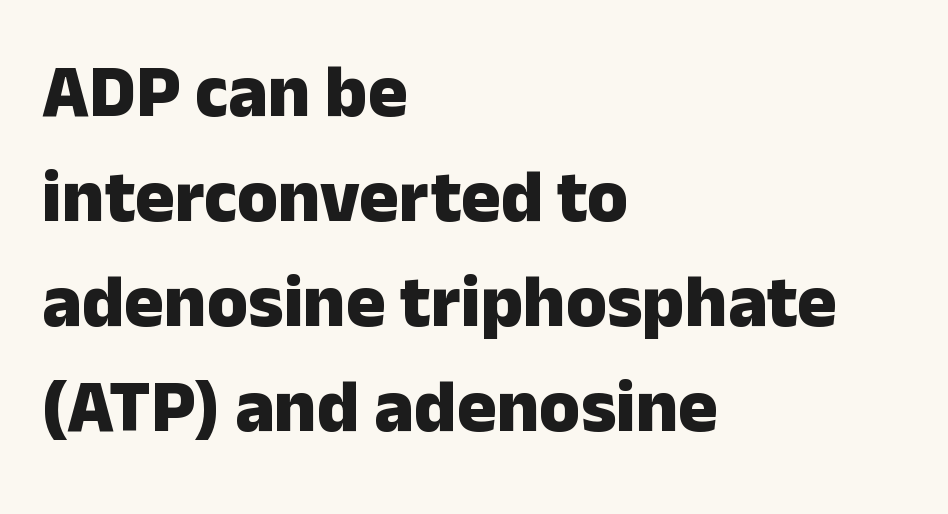
The image shows 74 px heavy sans-serif type, upright; set left-aligned, normal line spacing (1.42x), normal letter spacing, not underlined; low stroke contrast and a medium x-height.
